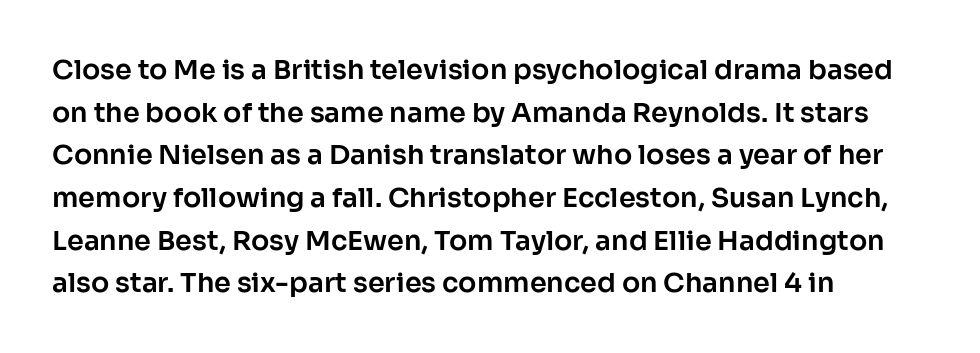
{"italic": "no", "underline": "no", "align": "left", "line_spacing": "normal", "line_spacing_ratio": 1.58, "letter_spacing": "normal", "letter_spacing_em": 0.0, "glyph_px": 27}
